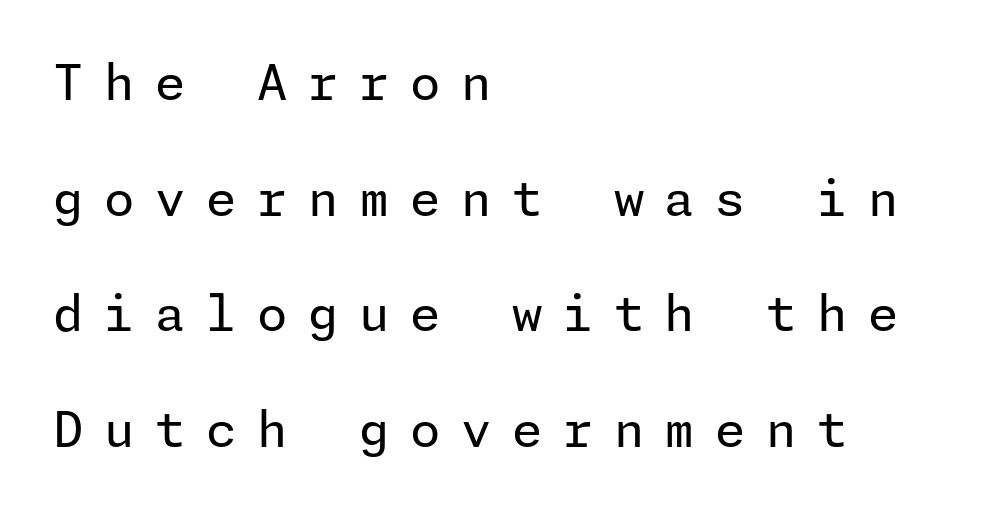
{"serif": "no", "italic": "no", "bold": "no", "weight": "regular", "width": "normal", "stroke_contrast": "low", "x_height": "medium", "underline": "no", "align": "left", "line_spacing": "loose", "line_spacing_ratio": 2.36, "letter_spacing": "wide", "letter_spacing_em": 0.42, "glyph_px": 49}
